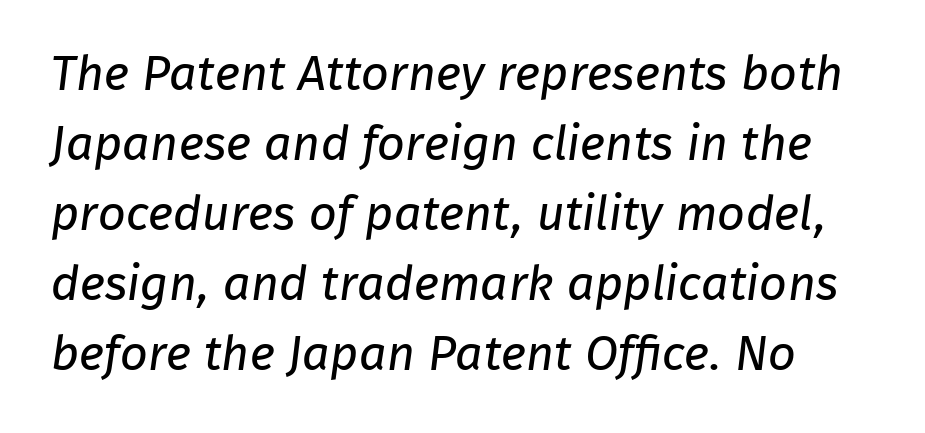
The image shows 49 px regular-weight sans-serif type; set normal line spacing (1.43x), normal letter spacing, not underlined; low stroke contrast and a medium x-height.
